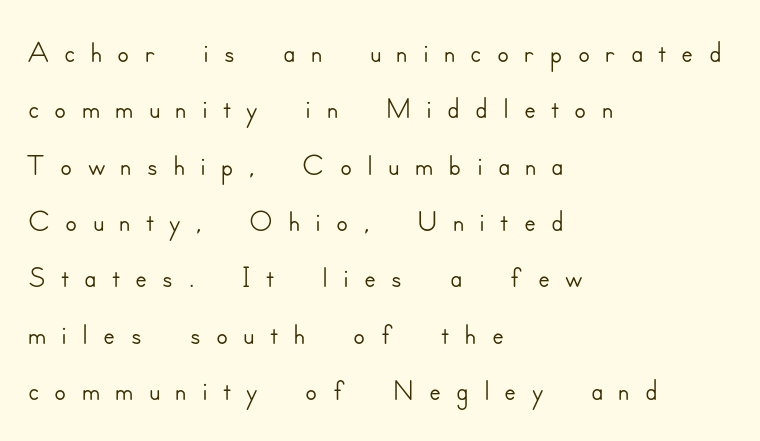
The image shows 44 px sans-serif type, upright; set left-aligned, normal line spacing (1.28x), unusually wide letter spacing (+0.34 em), not underlined; low stroke contrast and a small x-height.
